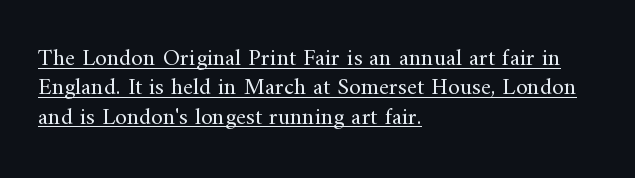
Q: Is the text bold? A: No.
Q: Is the text italic (slanted)? A: No, it is upright.
Q: Is the text underlined? A: Yes.
Q: How is the paragraph aligned? A: Left-aligned.
Q: Is the spacing between letters normal or unusually wide? A: Normal.
